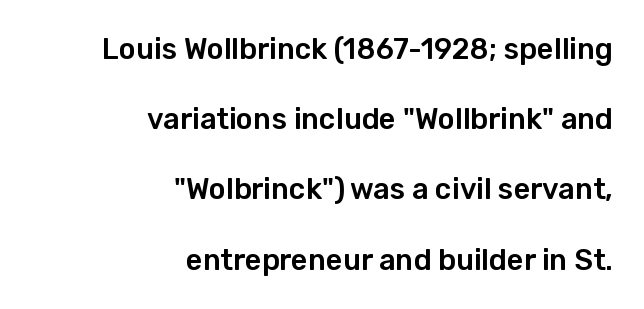
{"serif": "no", "italic": "no", "width": "normal", "stroke_contrast": "low", "x_height": "medium", "monospaced": "no", "underline": "no", "align": "right", "line_spacing": "loose", "line_spacing_ratio": 2.42, "letter_spacing": "normal", "letter_spacing_em": 0.0, "glyph_px": 29}
